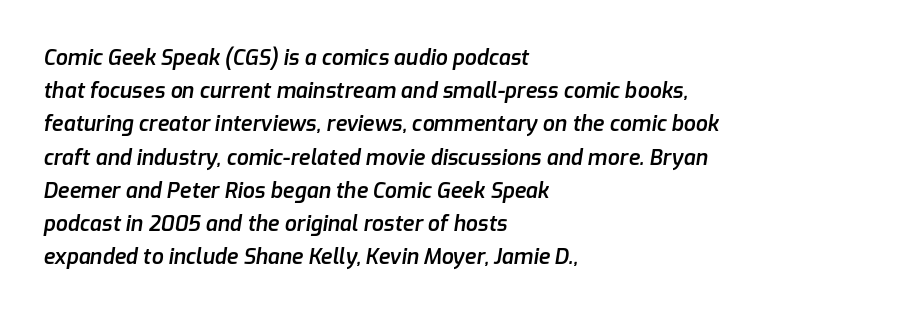
The image shows 21 px text type, italic (leaning right); set left-aligned, normal line spacing (1.58x), normal letter spacing, not underlined.
